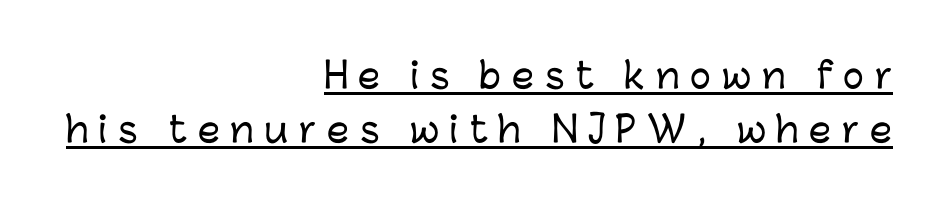
Q: Is the text italic (slanted)? A: No, it is upright.
Q: Is the typeface a serif or a sans-serif typeface? A: Sans-serif.
Q: Is the text underlined? A: Yes.
Q: How is the paragraph aligned? A: Right-aligned.
Q: Is the spacing between letters normal or unusually wide? A: Unusually wide.
Q: Is the spacing between lines tight, normal or loose? A: Normal.
Q: Width (condensed, normal, or wide)? A: Normal.
Q: Stroke contrast? A: Low.
Q: x-height? A: Medium.
Q: Monospaced? A: No.
